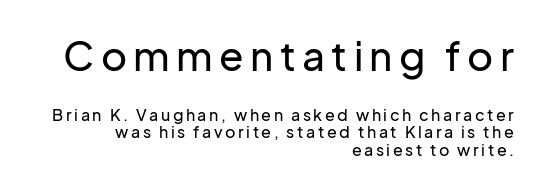
{"serif": "no", "italic": "no", "width": "normal", "stroke_contrast": "low", "x_height": "medium", "monospaced": "no", "underline": "no", "align": "right", "line_spacing": "tight", "line_spacing_ratio": 1.08, "larger_block": "first", "size_ratio": 2.5, "glyph_px": 40}
